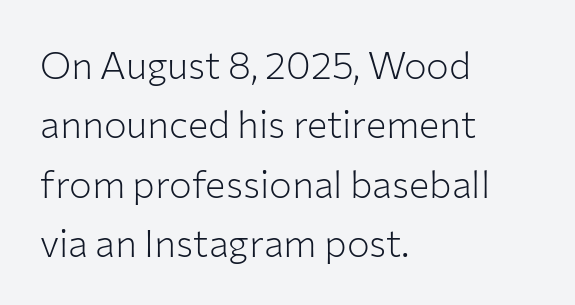
{"serif": "no", "italic": "no", "bold": "no", "weight": "light", "width": "normal", "stroke_contrast": "low", "x_height": "medium", "monospaced": "no", "underline": "no", "align": "left", "line_spacing": "normal", "line_spacing_ratio": 1.56, "letter_spacing": "normal", "letter_spacing_em": 0.0, "glyph_px": 38}
